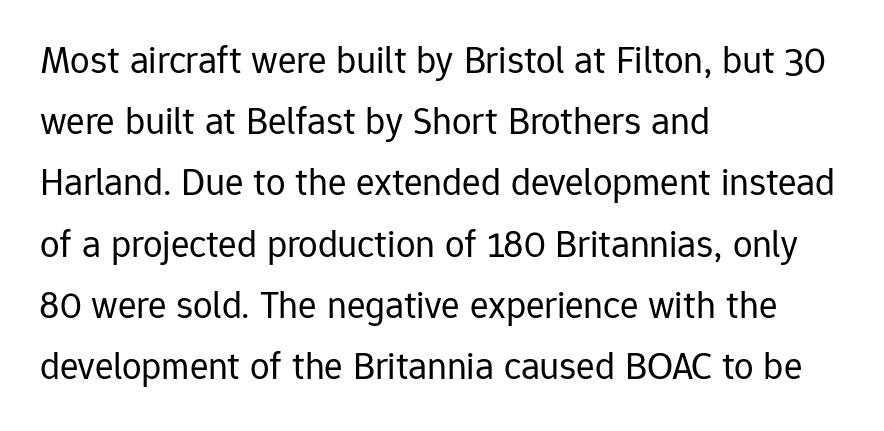
{"serif": "no", "italic": "no", "bold": "no", "weight": "regular", "width": "normal", "stroke_contrast": "low", "x_height": "medium", "monospaced": "no", "underline": "no", "align": "left", "line_spacing": "normal", "line_spacing_ratio": 1.57, "letter_spacing": "normal", "letter_spacing_em": 0.0, "glyph_px": 39}
